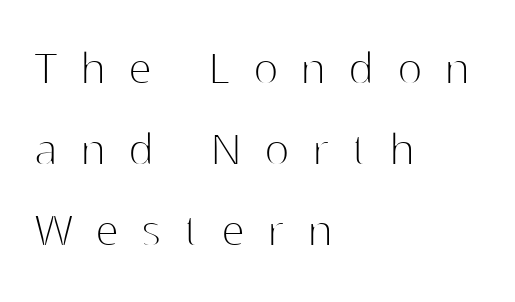
Compared with typical paragraphs, the rows here are spaced about the same. The passage shown has open, widely tracked lettering throughout. You can tell it's not italic because the verticals are truly vertical. Proportional: the letters do not fall into vertical columns. A quiet, ordinary-to-light weight characterises the typeface.
